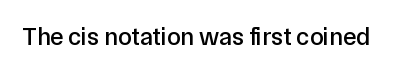
The image shows 25 px text type, upright; set normal letter spacing, not underlined.
